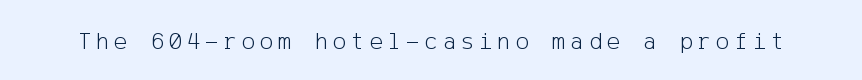
{"italic": "no", "bold": "no", "underline": "no", "letter_spacing": "wide", "letter_spacing_em": 0.2, "glyph_px": 25}
